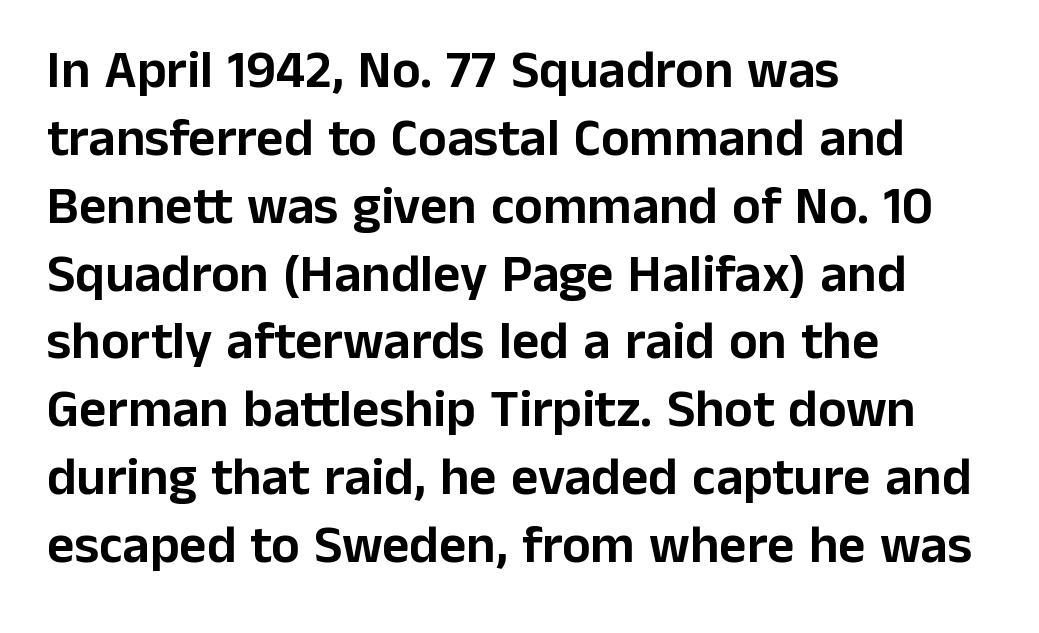
{"serif": "no", "italic": "no", "width": "normal", "stroke_contrast": "low", "x_height": "medium", "monospaced": "no", "underline": "no", "align": "left", "line_spacing": "normal", "line_spacing_ratio": 1.28, "letter_spacing": "normal", "letter_spacing_em": 0.0, "glyph_px": 53}
